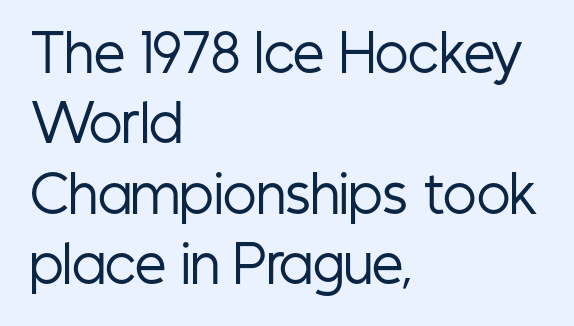
{"serif": "no", "italic": "no", "bold": "no", "weight": "regular", "width": "condensed", "stroke_contrast": "low", "x_height": "medium", "monospaced": "no", "underline": "no", "align": "left", "line_spacing": "normal", "line_spacing_ratio": 1.41, "letter_spacing": "normal", "letter_spacing_em": 0.0, "glyph_px": 50}
